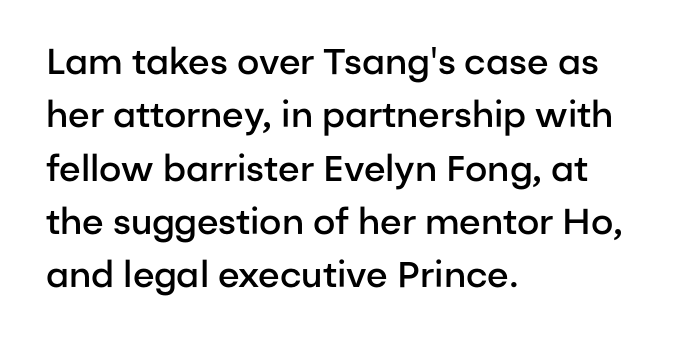
I'd describe the lettering as semibold — firm but not a full bold. If you drew a line through each stem, it would be perfectly vertical. The letters sit at their default tracking, neither squeezed nor spread. Honestly, there is no underline to notice here at all.
